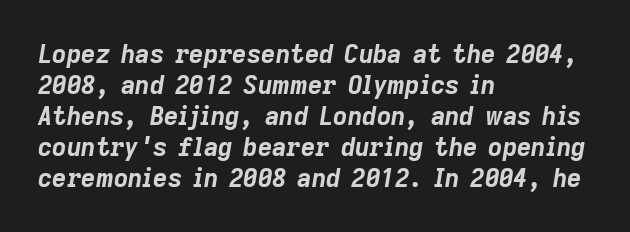
The image shows 25 px bold type, italic (leaning right); set left-aligned, line spacing 1.24x, normal letter spacing, not underlined.
